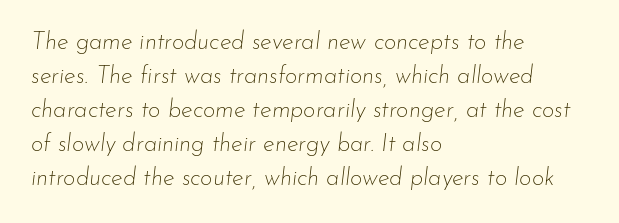
The image shows 24 px text type, italic (leaning right); set left-aligned, normal line spacing (1.42x), normal letter spacing, not underlined.
